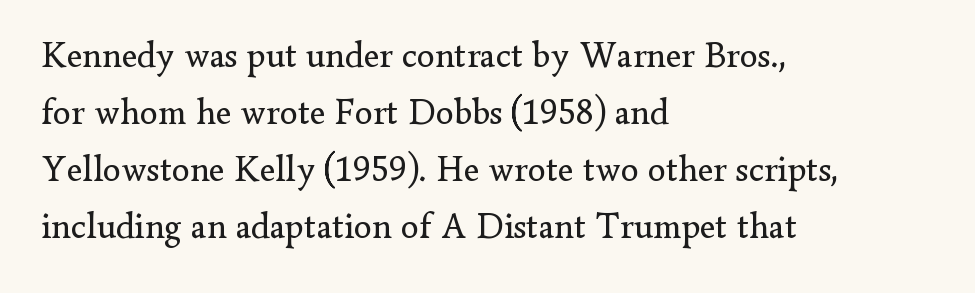
{"serif": "yes", "italic": "no", "bold": "no", "weight": "regular", "width": "normal", "stroke_contrast": "low", "x_height": "small", "monospaced": "no", "underline": "no", "align": "left", "line_spacing": "normal", "line_spacing_ratio": 1.58, "letter_spacing": "normal", "letter_spacing_em": 0.0, "glyph_px": 36}
